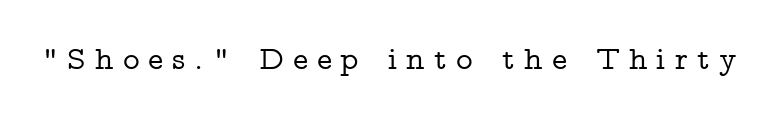
Look at the tracking — it's clearly loosened, letters drifting apart. Descenders hang freely into open space. The face used here is seriffed, in the tradition of book romans. Do the characters align in a grid? No, the font is proportional.
